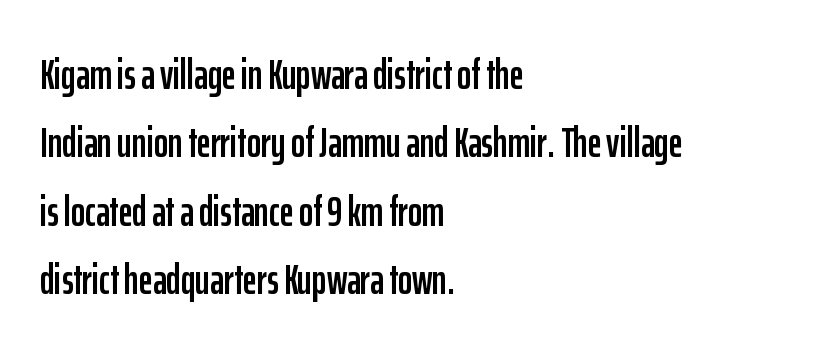
{"serif": "no", "italic": "no", "width": "condensed", "stroke_contrast": "low", "x_height": "medium", "monospaced": "no", "underline": "no", "align": "left", "line_spacing": "normal", "line_spacing_ratio": 1.59, "letter_spacing": "normal", "letter_spacing_em": 0.0, "glyph_px": 43}
